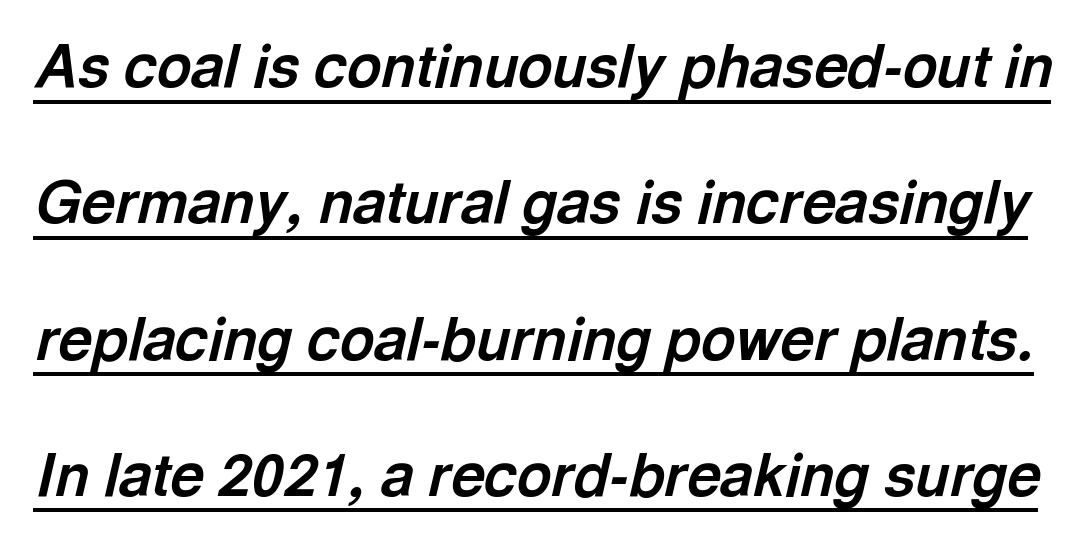
The image shows 59 px bold type, italic (leaning right); set loose line spacing (2.31x), normal letter spacing, underlined; a medium x-height.
